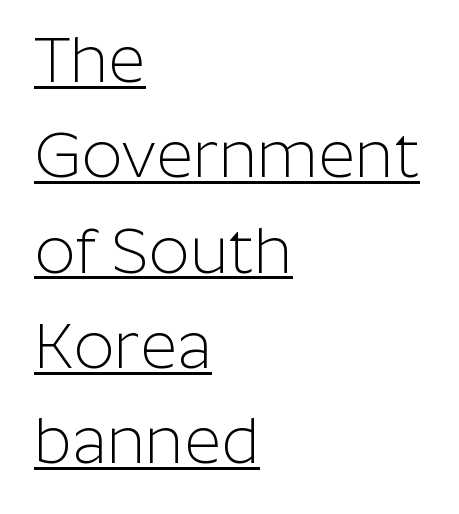
Q: Is the text bold? A: No.
Q: Is the text italic (slanted)? A: No, it is upright.
Q: Is the typeface a serif or a sans-serif typeface? A: Sans-serif.
Q: Is the text underlined? A: Yes.
Q: How is the paragraph aligned? A: Left-aligned.
Q: Is the spacing between letters normal or unusually wide? A: Normal.
Q: Is the spacing between lines tight, normal or loose? A: Normal.
Q: Width (condensed, normal, or wide)? A: Normal.
Q: Stroke contrast? A: Low.
Q: x-height? A: Medium.
Q: Monospaced? A: No.
